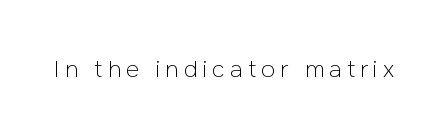
Q: Is the text bold? A: No.
Q: Is the text italic (slanted)? A: No, it is upright.
Q: Is the text underlined? A: No.
Q: Is the spacing between letters normal or unusually wide? A: Unusually wide.
